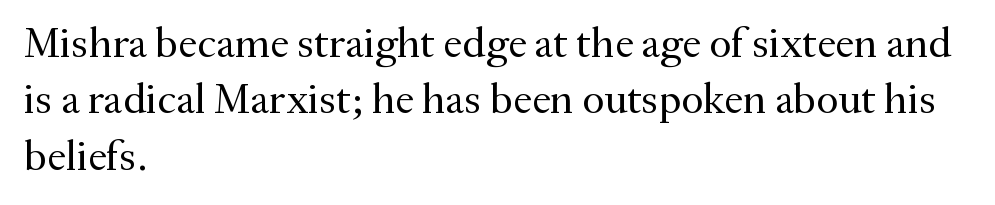
{"serif": "yes", "italic": "no", "bold": "no", "weight": "regular", "width": "normal", "stroke_contrast": "medium", "x_height": "small", "monospaced": "no", "underline": "no", "align": "left", "line_spacing": "normal", "line_spacing_ratio": 1.31, "letter_spacing": "normal", "letter_spacing_em": 0.0, "glyph_px": 43}
